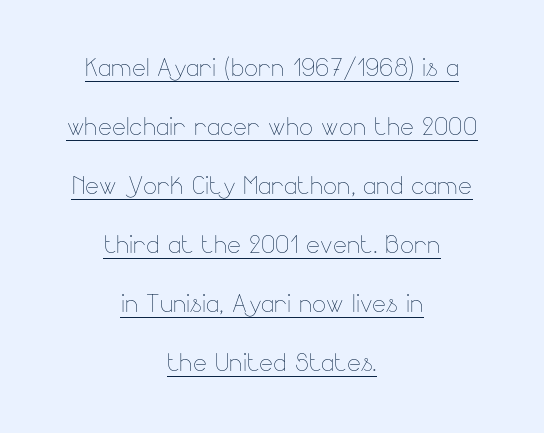
{"italic": "no", "bold": "no", "weight": "thin", "width": "normal", "stroke_contrast": "low", "x_height": "small", "monospaced": "no", "underline": "yes", "align": "center", "line_spacing_ratio": 1.79, "letter_spacing": "normal", "letter_spacing_em": 0.0, "glyph_px": 33}
